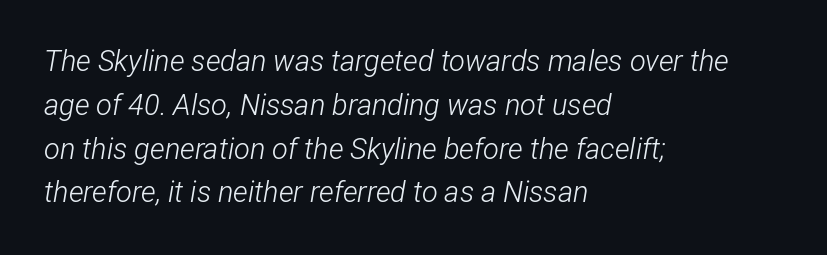
Q: Is the text bold? A: No.
Q: Is the text italic (slanted)? A: Yes, it leans right by about 12 degrees.
Q: Is the text underlined? A: No.
Q: How is the paragraph aligned? A: Left-aligned.
Q: Is the spacing between letters normal or unusually wide? A: Normal.
Q: Is the spacing between lines tight, normal or loose? A: Normal.
Q: Width (condensed, normal, or wide)? A: Condensed.
Q: Stroke contrast? A: Low.
Q: x-height? A: Medium.
Q: Monospaced? A: No.
